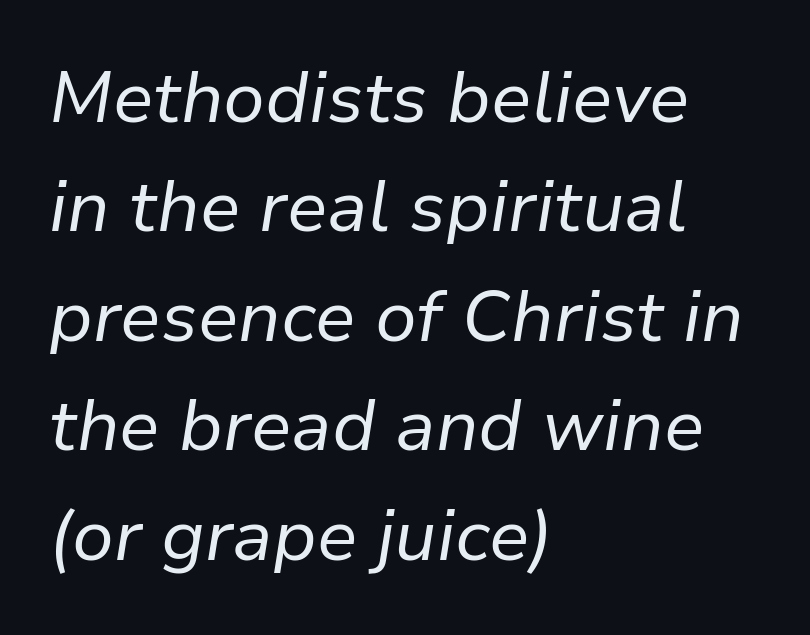
{"italic": "yes", "lean": "right", "slant_degrees": 9, "bold": "no", "weight": "regular", "width": "normal", "stroke_contrast": "low", "x_height": "medium", "monospaced": "no", "underline": "no", "align": "left", "line_spacing": "normal", "line_spacing_ratio": 1.52, "letter_spacing": "normal", "letter_spacing_em": 0.0, "glyph_px": 72}
